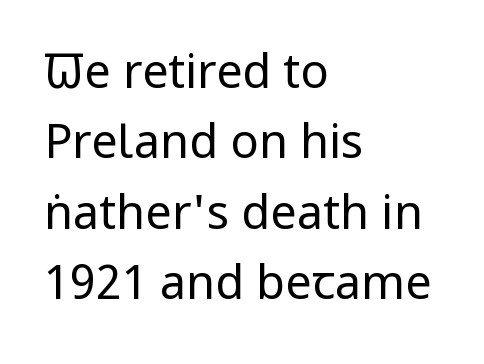
The image shows 47 px regular-weight, condensed sans-serif type, upright; set left-aligned, normal line spacing (1.5x), normal letter spacing, not underlined; low stroke contrast and a large x-height.
